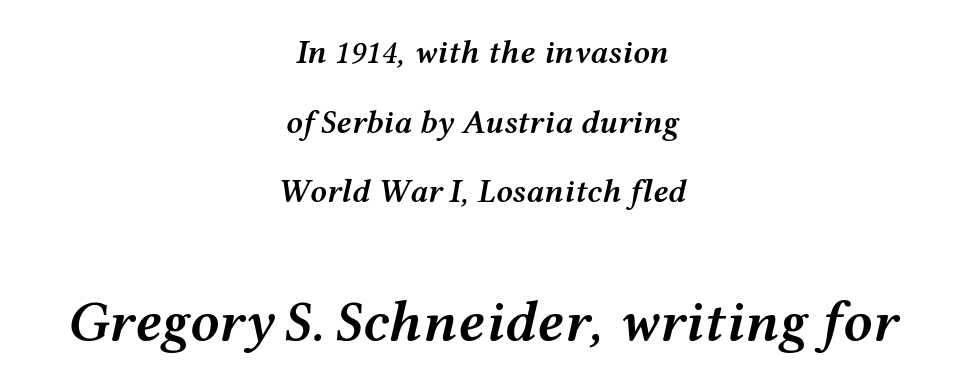
The image shows 58 px semibold, wide type, italic (leaning right); set centered, loose line spacing (2.11x), normal letter spacing, not underlined; the second (bottom) block is 1.76x larger; medium stroke contrast and a medium x-height.
